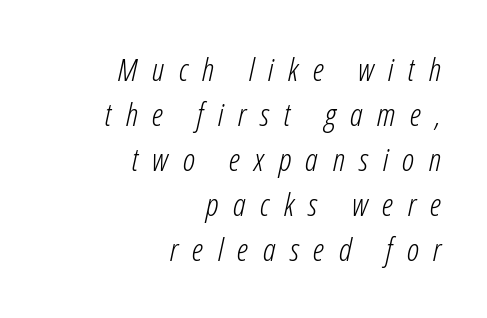
Q: Is the text bold? A: No.
Q: Is the text italic (slanted)? A: Yes, it leans right by about 12 degrees.
Q: Is the text underlined? A: No.
Q: How is the paragraph aligned? A: Right-aligned.
Q: Is the spacing between letters normal or unusually wide? A: Unusually wide.
Q: Is the spacing between lines tight, normal or loose? A: Normal.
Q: Width (condensed, normal, or wide)? A: Condensed.
Q: Stroke contrast? A: Low.
Q: x-height? A: Medium.
Q: Monospaced? A: No.
